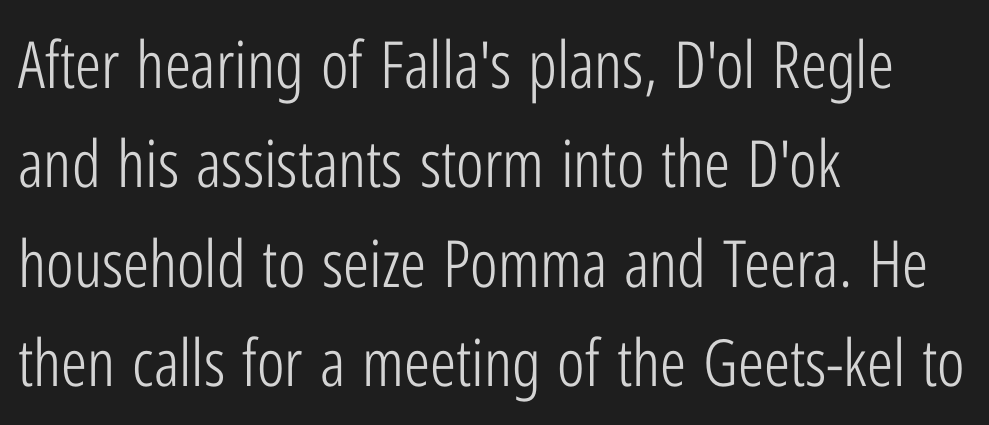
The image shows 65 px light, condensed sans-serif type, upright; set left-aligned, normal line spacing (1.53x), normal letter spacing, not underlined; low stroke contrast and a medium x-height.
